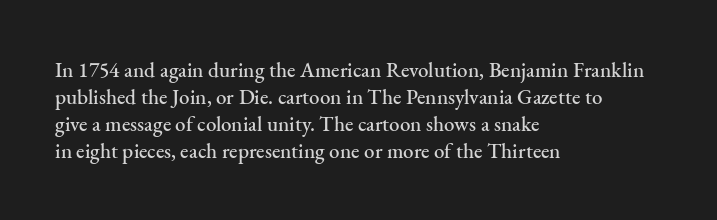
No word sits above an underline. Rendered with straight, roman letterforms. A typesetter would call this leading conventional body-copy spacing. Nothing unusual about the tracking: characters are spaced as the font intends. Line starts are locked; line ends wander.
